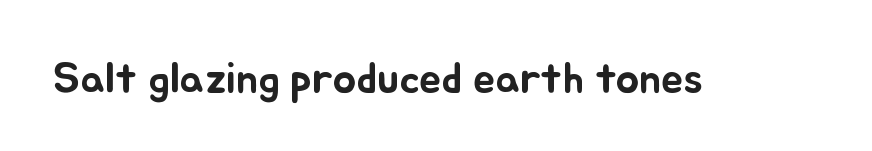
Each row of text sits above clean, open space. The type is set solid horizontally, with unmodified tracking. A typesetter would mark this as roman, not italic. This sample has the flowing, uneven cadence of proportional lettering.
